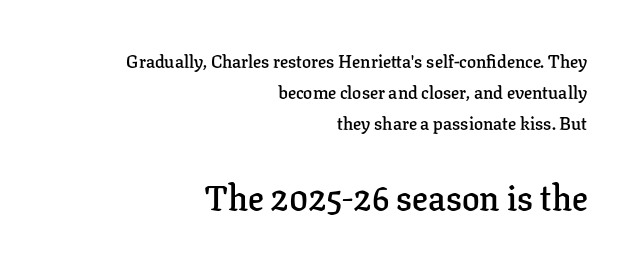
Here the designer chose a conventional face with non-uniform glyph widths. I'd describe the lettering as semibold — firm but not a full bold. Honestly, there is no underline to notice here at all. The second block has been scaled up relative to the first. Letter spacing: default.
